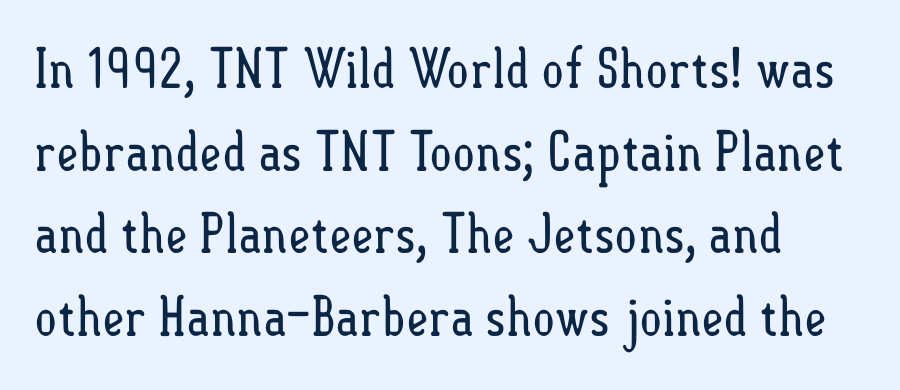
The image shows 54 px regular-weight, condensed type, upright; set normal line spacing (1.53x), normal letter spacing, not underlined; low stroke contrast and a small x-height.
